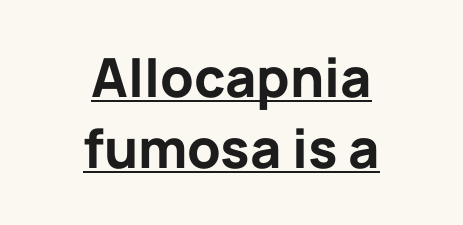
{"serif": "no", "italic": "no", "bold": "yes", "weight": "bold", "width": "normal", "stroke_contrast": "low", "x_height": "medium", "monospaced": "no", "underline": "yes", "align": "center", "line_spacing": "normal", "line_spacing_ratio": 1.32, "letter_spacing": "normal", "letter_spacing_em": 0.0, "glyph_px": 54}
